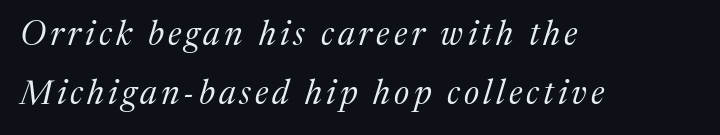
The image shows 34 px regular-weight serif type, italic (leaning right); set left-aligned, line spacing 1.75x, not underlined; medium stroke contrast and a medium x-height.
